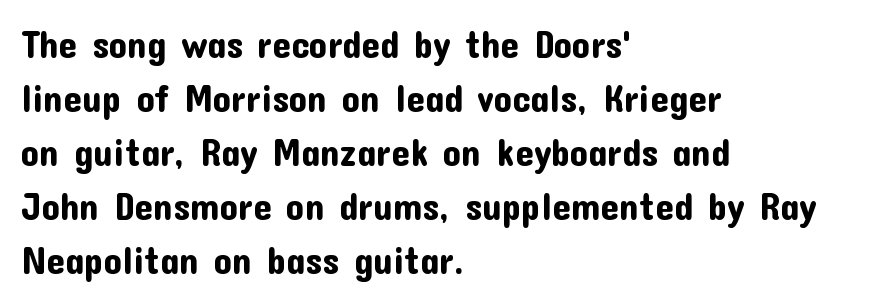
Q: Is the text italic (slanted)? A: No, it is upright.
Q: Is the typeface a serif or a sans-serif typeface? A: Sans-serif.
Q: Is the text underlined? A: No.
Q: How is the paragraph aligned? A: Left-aligned.
Q: Is the spacing between letters normal or unusually wide? A: Normal.
Q: Is the spacing between lines tight, normal or loose? A: Normal.
Q: Width (condensed, normal, or wide)? A: Normal.
Q: Stroke contrast? A: Low.
Q: x-height? A: Medium.
Q: Monospaced? A: No.
